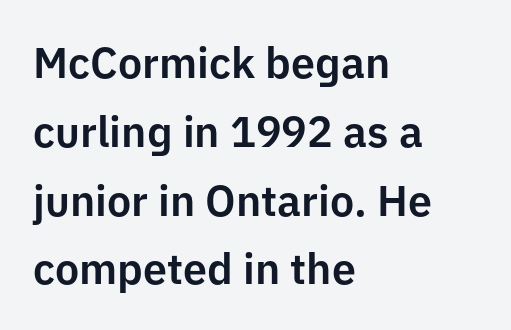
{"serif": "no", "italic": "no", "width": "normal", "stroke_contrast": "low", "x_height": "medium", "monospaced": "no", "underline": "no", "align": "left", "line_spacing": "normal", "line_spacing_ratio": 1.6, "letter_spacing": "normal", "letter_spacing_em": 0.0, "glyph_px": 43}
